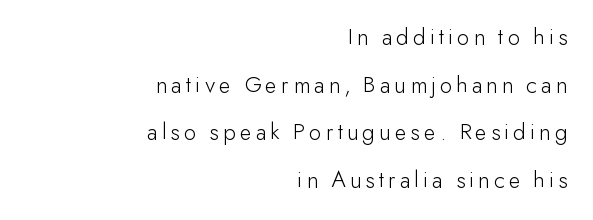
The image shows 24 px text type, upright; set right-aligned, loose line spacing (1.98x), not underlined.
